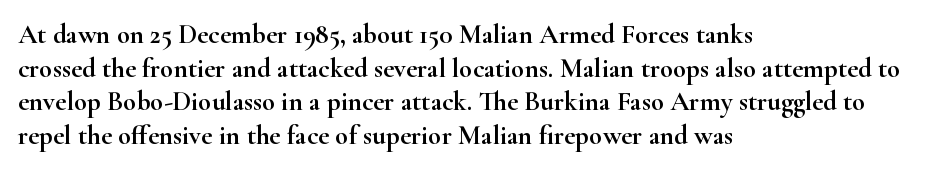
{"italic": "no", "underline": "no", "align": "left", "line_spacing": "normal", "line_spacing_ratio": 1.25, "letter_spacing": "normal", "letter_spacing_em": 0.0, "glyph_px": 27}
